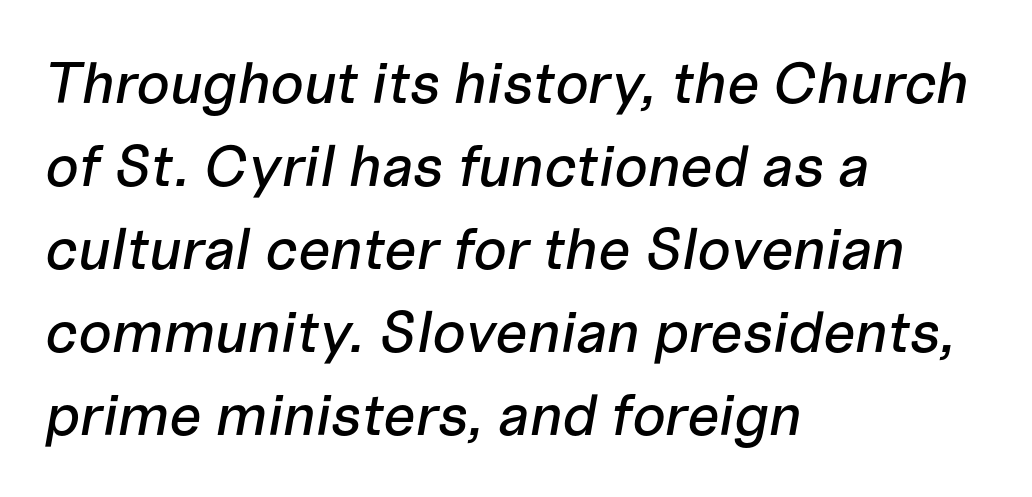
The image shows 58 px text type, italic (leaning right); set left-aligned, normal line spacing (1.43x), normal letter spacing, not underlined; low stroke contrast and a medium x-height.
